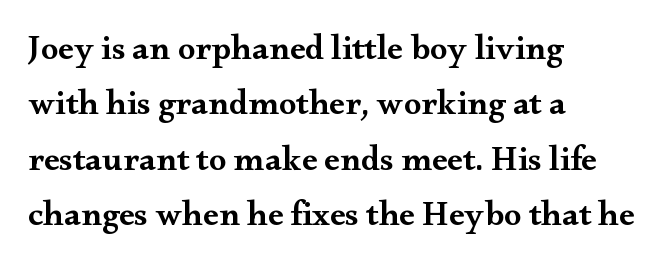
Q: Is the text bold? A: Semi-bold.
Q: Is the text italic (slanted)? A: No, it is upright.
Q: Is the typeface a serif or a sans-serif typeface? A: Serif.
Q: Is the text underlined? A: No.
Q: How is the paragraph aligned? A: Left-aligned.
Q: Is the spacing between letters normal or unusually wide? A: Normal.
Q: Is the spacing between lines tight, normal or loose? A: Normal.
Q: Width (condensed, normal, or wide)? A: Wide.
Q: Stroke contrast? A: Medium.
Q: x-height? A: Small.
Q: Monospaced? A: No.
